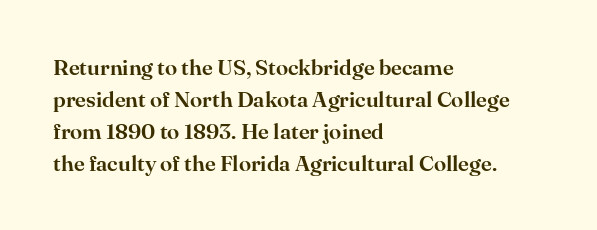
The image shows 22 px text type, upright; set left-aligned, normal line spacing (1.45x), normal letter spacing, not underlined.
